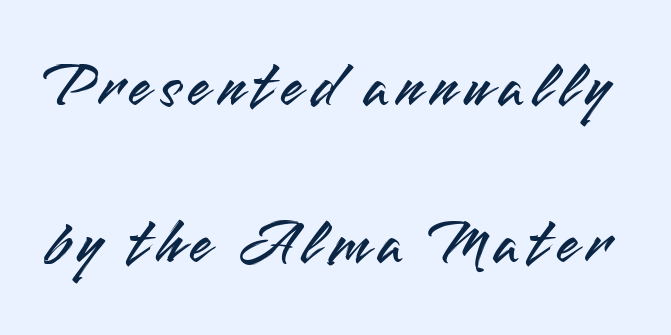
The image shows 64 px sans-serif type; set loose line spacing (2.45x), not underlined; medium stroke contrast and a small x-height.
